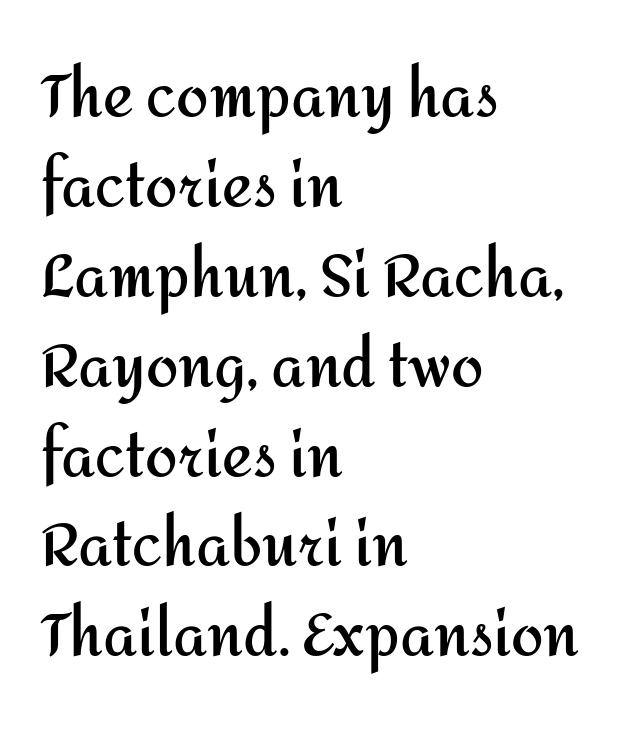
Character widths vary here, with narrow letters taking less room than wide ones. In terms of posture, this sample is upright. Decoration check: the copy has no underline. Stroke thickness is high; the sample reads as a true bold. Grotesque or geometric, the face here clearly has no serifs.
